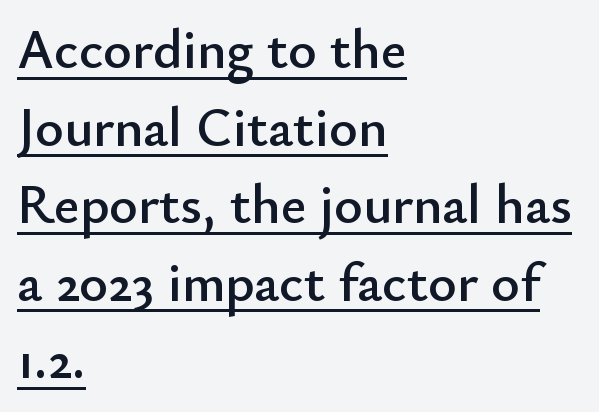
{"serif": "no", "italic": "no", "width": "normal", "stroke_contrast": "low", "x_height": "small", "monospaced": "no", "underline": "yes", "align": "left", "line_spacing": "normal", "line_spacing_ratio": 1.41, "letter_spacing": "normal", "letter_spacing_em": 0.0, "glyph_px": 55}
